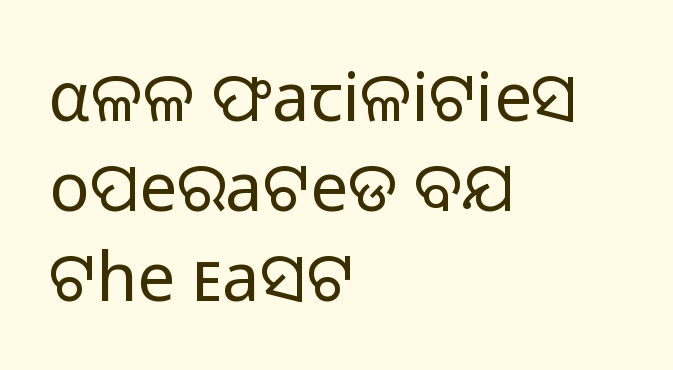
Q: Is the text bold? A: No.
Q: Is the text italic (slanted)? A: No, it is upright.
Q: Is the typeface a serif or a sans-serif typeface? A: Sans-serif.
Q: Is the text underlined? A: No.
Q: How is the paragraph aligned? A: Left-aligned.
Q: Is the spacing between letters normal or unusually wide? A: Normal.
Q: Is the spacing between lines tight, normal or loose? A: Normal.
Q: Width (condensed, normal, or wide)? A: Normal.
Q: Stroke contrast? A: Low.
Q: x-height? A: Medium.
Q: Monospaced? A: No.
